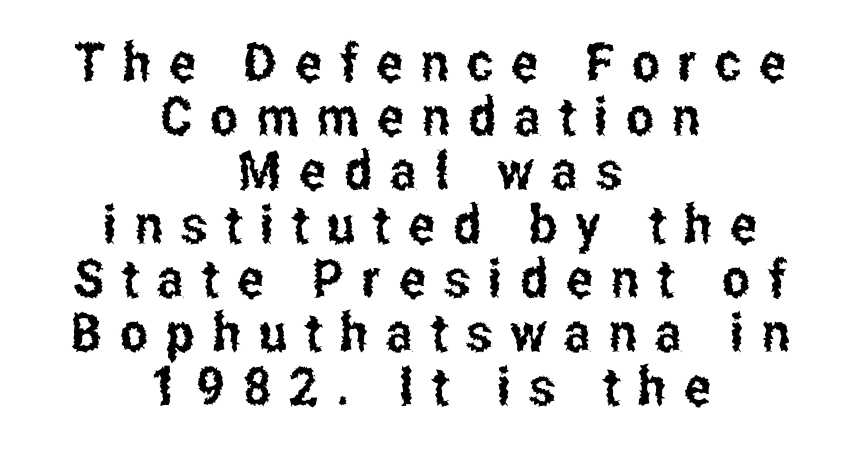
{"serif": "no", "italic": "no", "width": "condensed", "stroke_contrast": "low", "x_height": "medium", "monospaced": "no", "underline": "no", "align": "center", "line_spacing": "tight", "line_spacing_ratio": 1.02, "letter_spacing": "wide", "letter_spacing_em": 0.34, "glyph_px": 53}
